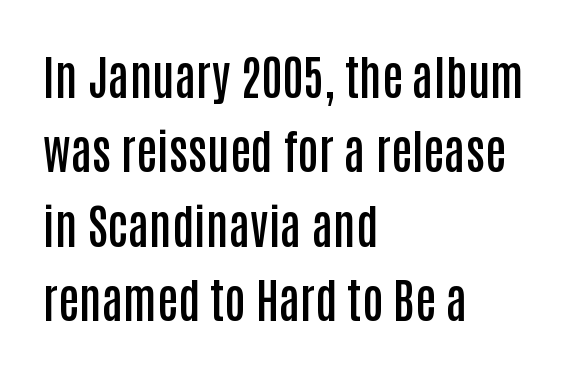
Q: Is the text bold? A: Semi-bold.
Q: Is the text italic (slanted)? A: No, it is upright.
Q: Is the typeface a serif or a sans-serif typeface? A: Sans-serif.
Q: Is the text underlined? A: No.
Q: How is the paragraph aligned? A: Left-aligned.
Q: Is the spacing between letters normal or unusually wide? A: Normal.
Q: Is the spacing between lines tight, normal or loose? A: Normal.
Q: Width (condensed, normal, or wide)? A: Condensed.
Q: Stroke contrast? A: Low.
Q: x-height? A: Large.
Q: Monospaced? A: No.
